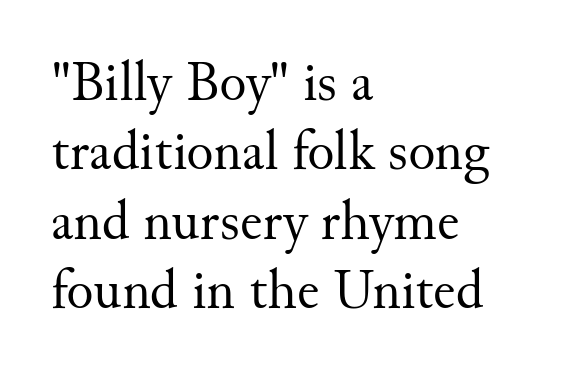
{"serif": "yes", "italic": "no", "bold": "no", "weight": "regular", "width": "normal", "stroke_contrast": "medium", "x_height": "small", "monospaced": "no", "underline": "no", "align": "left", "line_spacing_ratio": 1.24, "letter_spacing": "normal", "letter_spacing_em": 0.0, "glyph_px": 56}
